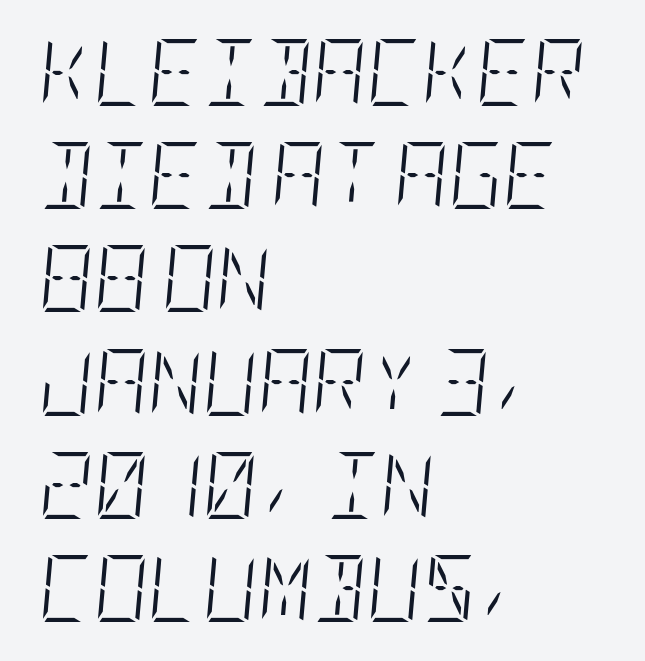
{"italic": "yes", "lean": "right", "slant_degrees": 5, "bold": "no", "weight": "light", "width": "condensed", "stroke_contrast": "low", "x_height": "large", "underline": "no", "align": "left", "line_spacing": "normal", "line_spacing_ratio": 1.54, "letter_spacing": "normal", "letter_spacing_em": 0.0, "glyph_px": 67}
